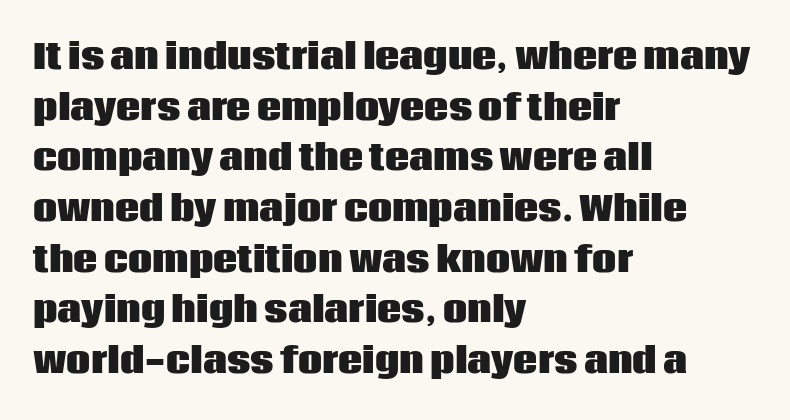
Q: Is the text bold? A: Yes.
Q: Is the text italic (slanted)? A: No, it is upright.
Q: Is the typeface a serif or a sans-serif typeface? A: Sans-serif.
Q: Is the text underlined? A: No.
Q: How is the paragraph aligned? A: Left-aligned.
Q: Is the spacing between letters normal or unusually wide? A: Normal.
Q: Is the spacing between lines tight, normal or loose? A: Normal.
Q: Width (condensed, normal, or wide)? A: Normal.
Q: Stroke contrast? A: Low.
Q: x-height? A: Large.
Q: Monospaced? A: No.
